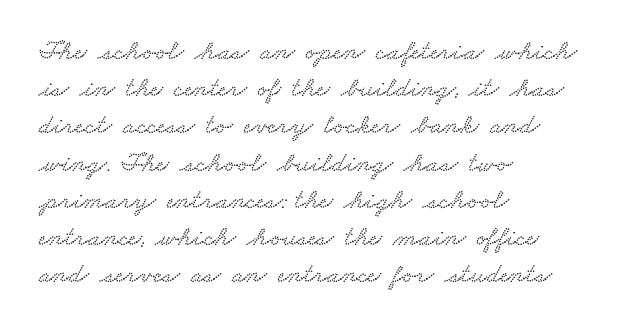
The image shows 28 px wide serif type; set left-aligned, normal line spacing (1.33x), normal letter spacing, not underlined; low stroke contrast and a small x-height.
